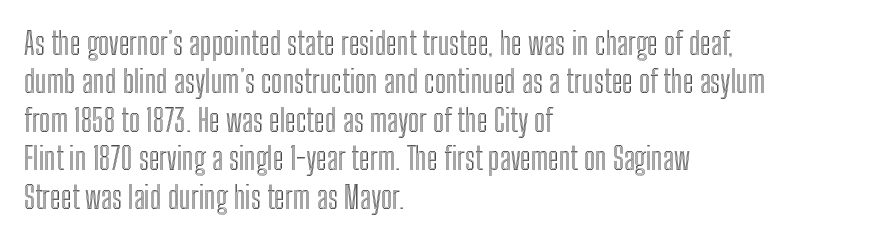
{"italic": "no", "width": "condensed", "x_height": "medium", "monospaced": "no", "underline": "no", "align": "left", "line_spacing_ratio": 1.24, "letter_spacing": "normal", "letter_spacing_em": 0.0, "glyph_px": 31}
